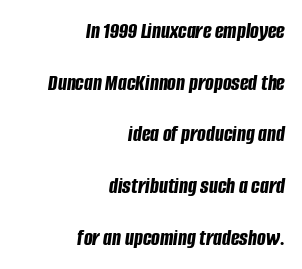
Q: Is the text bold? A: Yes.
Q: Is the text italic (slanted)? A: Yes, it leans right by about 8 degrees.
Q: Is the text underlined? A: No.
Q: How is the paragraph aligned? A: Right-aligned.
Q: Is the spacing between letters normal or unusually wide? A: Normal.
Q: Is the spacing between lines tight, normal or loose? A: Loose.
